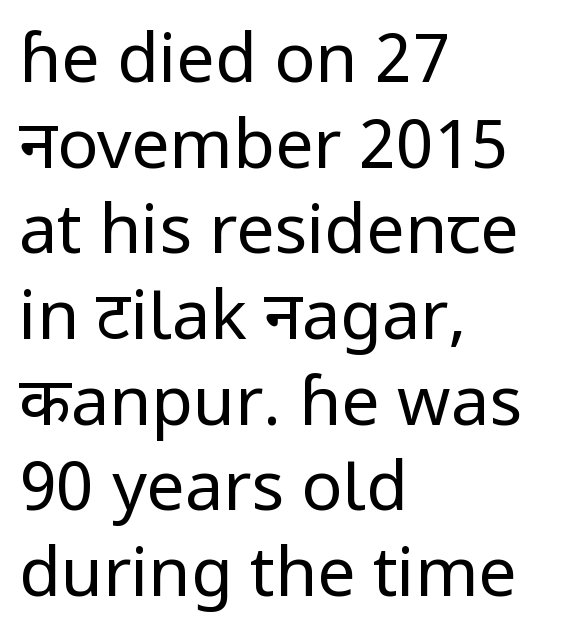
The image shows 68 px regular-weight sans-serif type, upright; set left-aligned, normal line spacing (1.26x), normal letter spacing, not underlined; low stroke contrast and a medium x-height.
